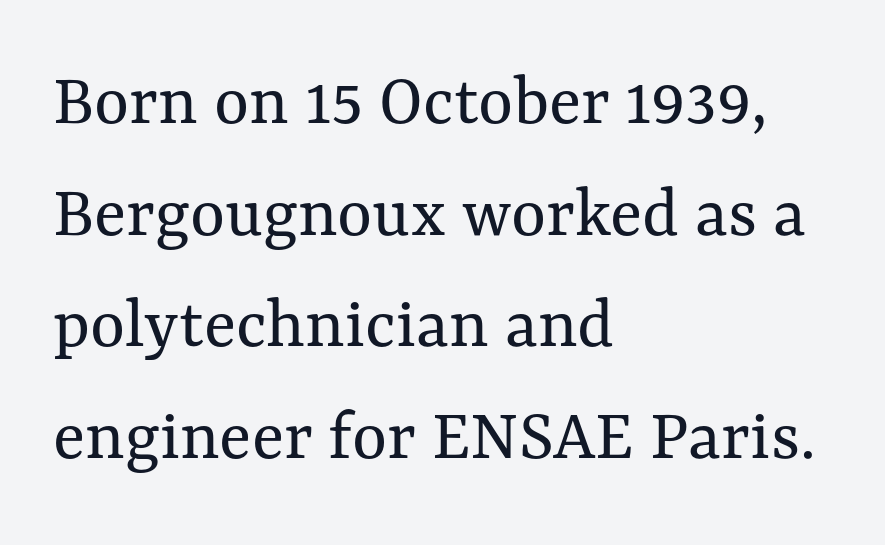
Q: Is the text bold? A: No.
Q: Is the text italic (slanted)? A: No, it is upright.
Q: Is the text underlined? A: No.
Q: How is the paragraph aligned? A: Left-aligned.
Q: Is the spacing between letters normal or unusually wide? A: Normal.
Q: Is the spacing between lines tight, normal or loose? A: Normal.
Q: Width (condensed, normal, or wide)? A: Normal.
Q: Stroke contrast? A: Medium.
Q: x-height? A: Medium.
Q: Monospaced? A: No.
